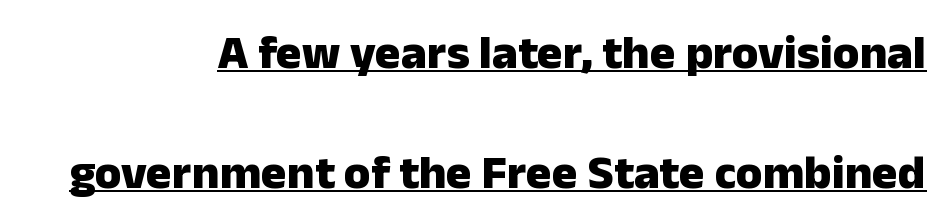
Q: Is the text bold? A: Yes.
Q: Is the text italic (slanted)? A: No, it is upright.
Q: Is the typeface a serif or a sans-serif typeface? A: Sans-serif.
Q: Is the text underlined? A: Yes.
Q: How is the paragraph aligned? A: Right-aligned.
Q: Is the spacing between letters normal or unusually wide? A: Normal.
Q: Is the spacing between lines tight, normal or loose? A: Loose.
Q: Width (condensed, normal, or wide)? A: Normal.
Q: Stroke contrast? A: Low.
Q: x-height? A: Medium.
Q: Monospaced? A: No.
